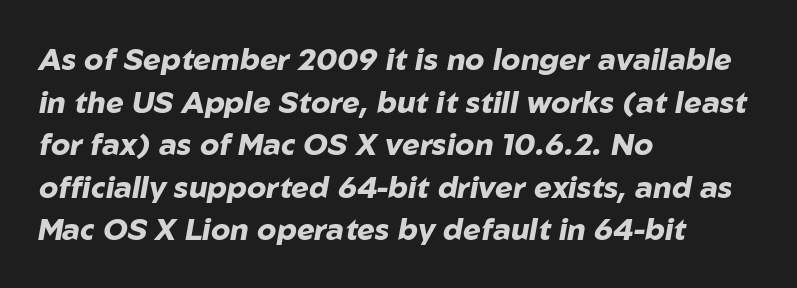
Summary of weight: heavy, a full bold. A classic flush-left, rag-right setting is used for this passage. Words appear dense and cohesive because spacing is normal. How would I describe the line gaps? Plain and ordinary. A typesetter would call this proportional, since set widths differ per character. Descender tails drop into unmarked territory.
